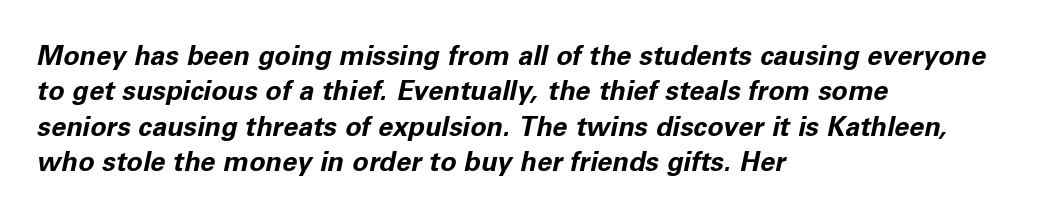
The image shows 27 px bold type, italic (leaning right); set left-aligned, normal line spacing (1.31x), normal letter spacing, not underlined.
